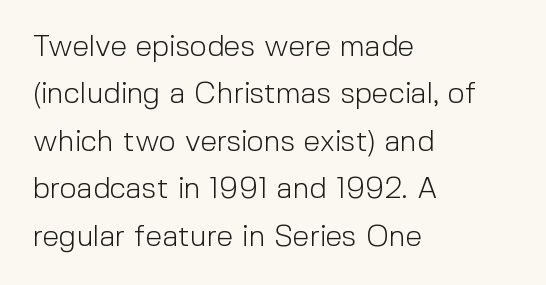
Q: Is the text bold? A: No.
Q: Is the text italic (slanted)? A: No, it is upright.
Q: Is the typeface a serif or a sans-serif typeface? A: Sans-serif.
Q: Is the text underlined? A: No.
Q: How is the paragraph aligned? A: Left-aligned.
Q: Is the spacing between letters normal or unusually wide? A: Normal.
Q: Is the spacing between lines tight, normal or loose? A: Normal.
Q: Width (condensed, normal, or wide)? A: Normal.
Q: x-height? A: Medium.
Q: Monospaced? A: No.
